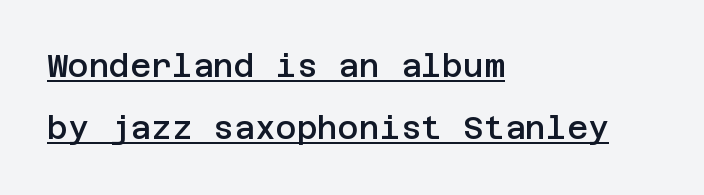
The typesetting leans somewhat heavy: a semibold. You could call the tracking neutral — neither tight nor loose. Is there any slant? The stems are plumb. Vertical spacing — loose.
